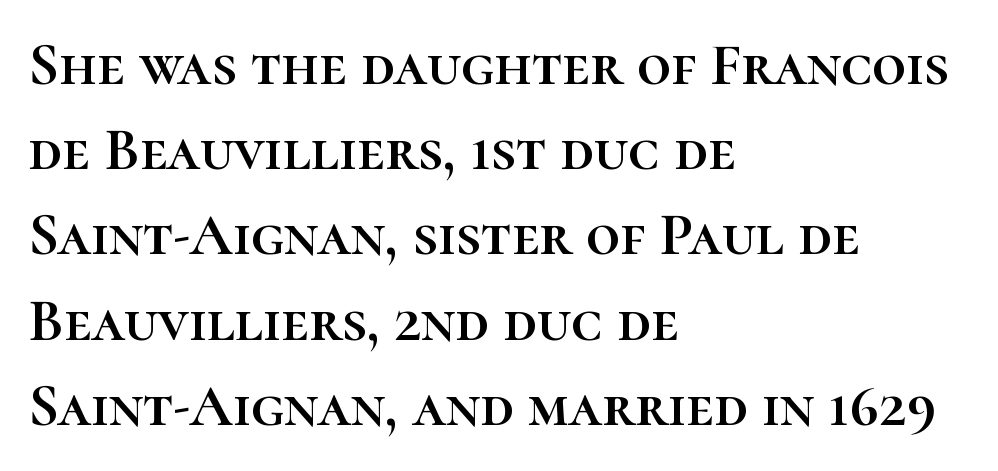
The image shows 60 px text type, upright; set left-aligned, normal line spacing (1.42x), normal letter spacing, not underlined; high stroke contrast and a medium x-height.
